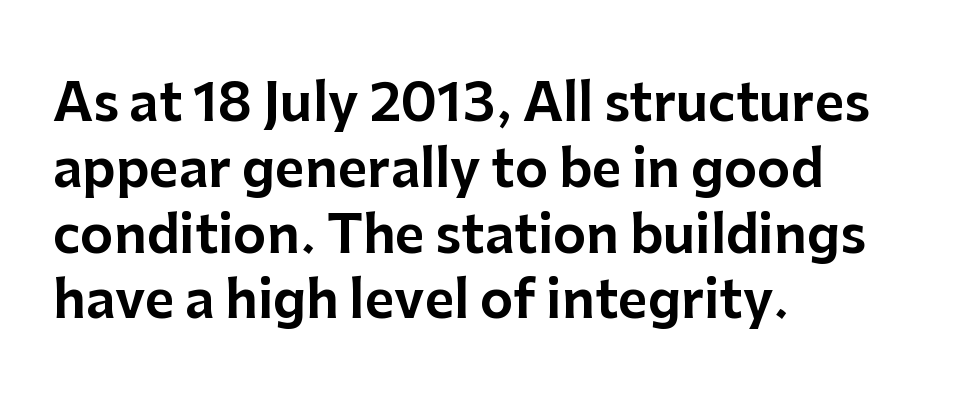
Q: Is the text italic (slanted)? A: No, it is upright.
Q: Is the typeface a serif or a sans-serif typeface? A: Sans-serif.
Q: Is the text underlined? A: No.
Q: How is the paragraph aligned? A: Left-aligned.
Q: Is the spacing between letters normal or unusually wide? A: Normal.
Q: Is the spacing between lines tight, normal or loose? A: Normal.
Q: Width (condensed, normal, or wide)? A: Normal.
Q: Stroke contrast? A: Low.
Q: x-height? A: Medium.
Q: Monospaced? A: No.
